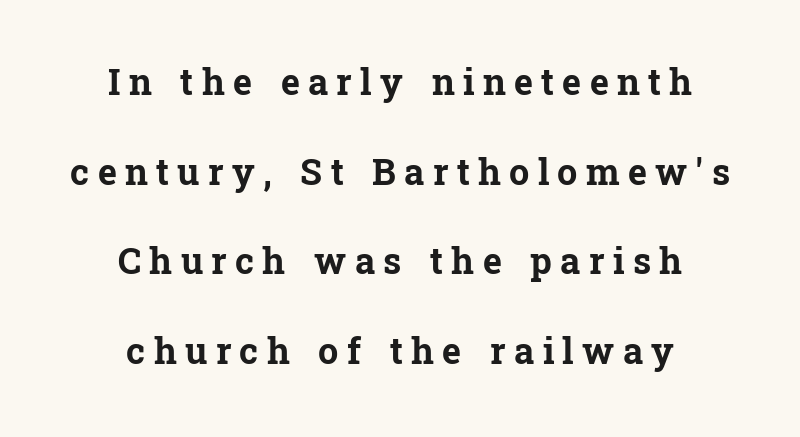
{"serif": "yes", "italic": "no", "bold": "yes", "weight": "bold", "width": "normal", "stroke_contrast": "low", "x_height": "medium", "monospaced": "no", "underline": "no", "align": "center", "line_spacing": "loose", "line_spacing_ratio": 2.49, "letter_spacing": "wide", "letter_spacing_em": 0.23, "glyph_px": 36}
